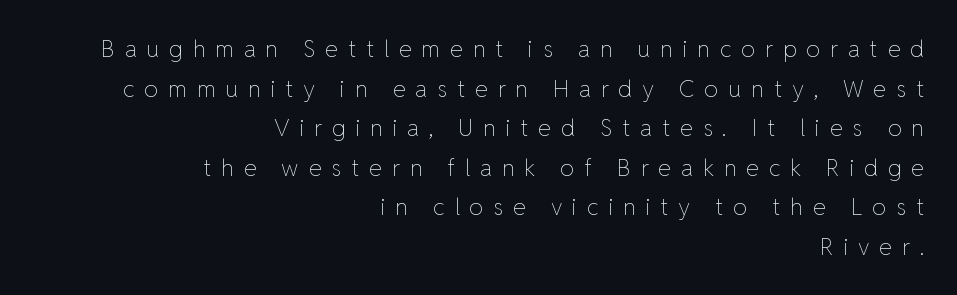
The image shows 23 px text type, upright; set right-aligned, line spacing 1.72x, unusually wide letter spacing (+0.43 em), not underlined.
